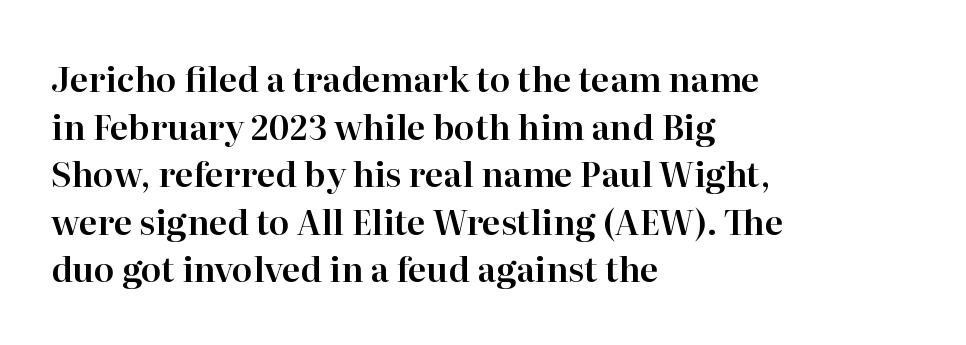
Q: Is the text italic (slanted)? A: No, it is upright.
Q: Is the typeface a serif or a sans-serif typeface? A: Serif.
Q: Is the text underlined? A: No.
Q: How is the paragraph aligned? A: Left-aligned.
Q: Is the spacing between letters normal or unusually wide? A: Normal.
Q: Is the spacing between lines tight, normal or loose? A: Normal.
Q: Width (condensed, normal, or wide)? A: Normal.
Q: Stroke contrast? A: High.
Q: x-height? A: Medium.
Q: Monospaced? A: No.
